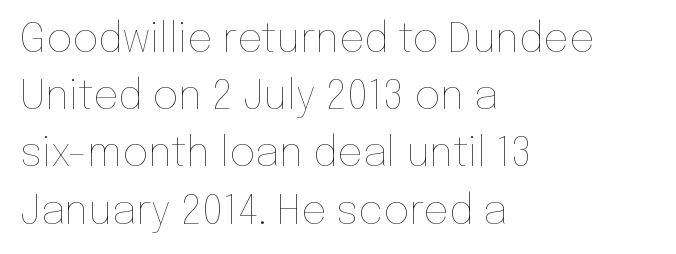
Q: Is the text bold? A: No.
Q: Is the text italic (slanted)? A: No, it is upright.
Q: Is the text underlined? A: No.
Q: How is the paragraph aligned? A: Left-aligned.
Q: Is the spacing between letters normal or unusually wide? A: Normal.
Q: Is the spacing between lines tight, normal or loose? A: Normal.
Q: Width (condensed, normal, or wide)? A: Normal.
Q: Stroke contrast? A: Low.
Q: x-height? A: Medium.
Q: Monospaced? A: No.
